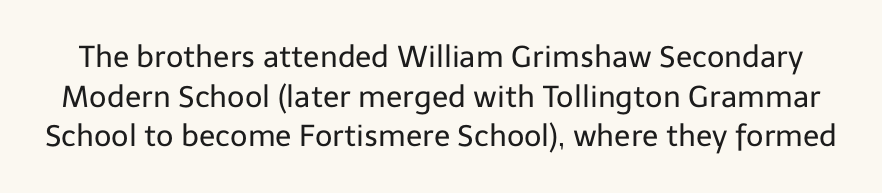
The image shows 30 px regular-weight sans-serif type, upright; set normal line spacing (1.32x), normal letter spacing, not underlined; low stroke contrast and a medium x-height.
